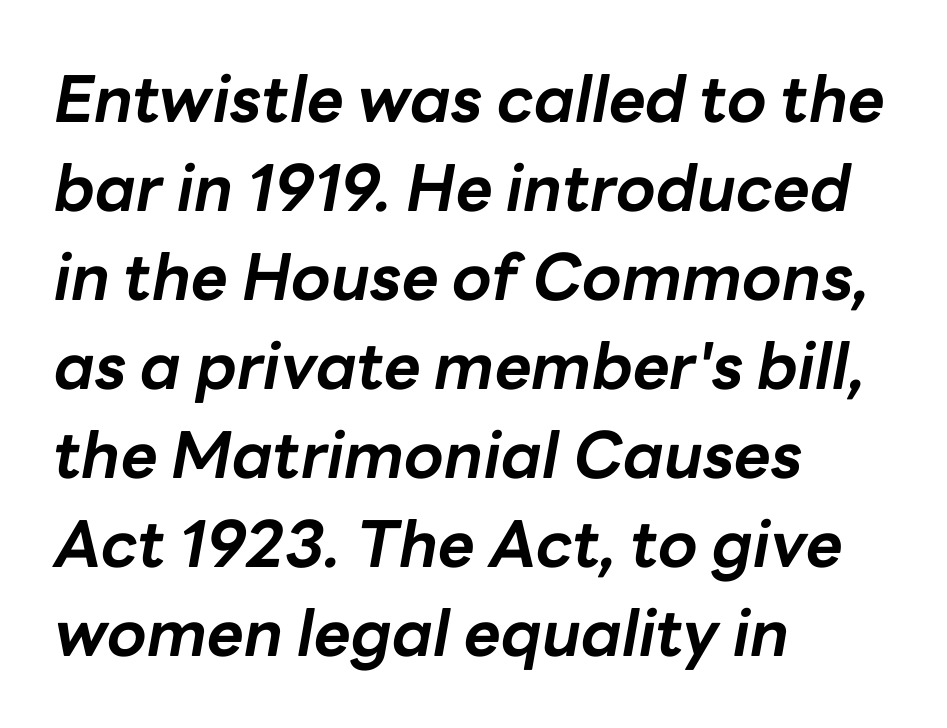
The image shows 64 px bold type, italic (leaning right); set left-aligned, normal line spacing (1.39x), normal letter spacing, not underlined; low stroke contrast and a medium x-height.
